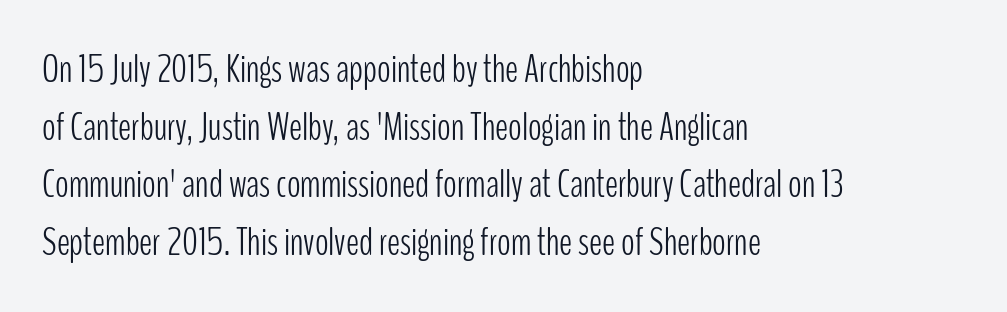
The image shows 40 px light, condensed sans-serif type, upright; set left-aligned, normal line spacing (1.44x), normal letter spacing, not underlined; low stroke contrast and a medium x-height.
